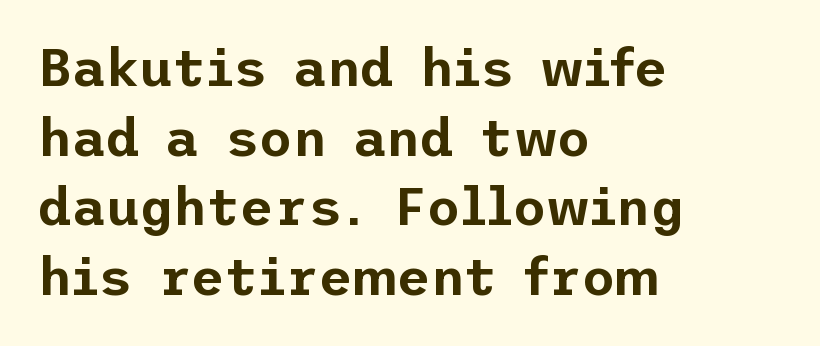
The image shows 52 px sans-serif type, upright; set left-aligned, normal line spacing (1.34x), normal letter spacing, not underlined; low stroke contrast and a medium x-height.
